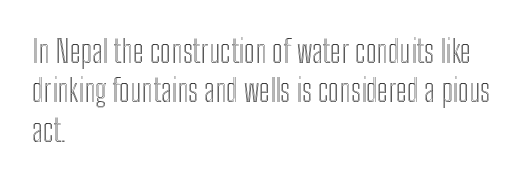
Q: Is the text italic (slanted)? A: No, it is upright.
Q: Is the text underlined? A: No.
Q: How is the paragraph aligned? A: Left-aligned.
Q: Is the spacing between letters normal or unusually wide? A: Normal.
Q: Is the spacing between lines tight, normal or loose? A: Normal.
Q: Width (condensed, normal, or wide)? A: Condensed.
Q: x-height? A: Medium.
Q: Monospaced? A: No.
